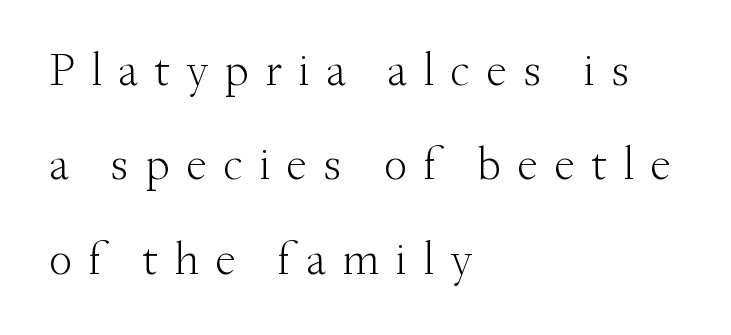
{"serif": "yes", "italic": "no", "bold": "no", "weight": "light", "width": "normal", "stroke_contrast": "medium", "x_height": "small", "monospaced": "no", "underline": "no", "align": "left", "line_spacing": "loose", "line_spacing_ratio": 2.01, "letter_spacing": "wide", "letter_spacing_em": 0.34, "glyph_px": 47}
